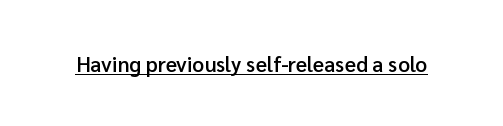
Q: Is the text bold? A: Semi-bold.
Q: Is the text italic (slanted)? A: No, it is upright.
Q: Is the text underlined? A: Yes.
Q: Is the spacing between letters normal or unusually wide? A: Normal.
